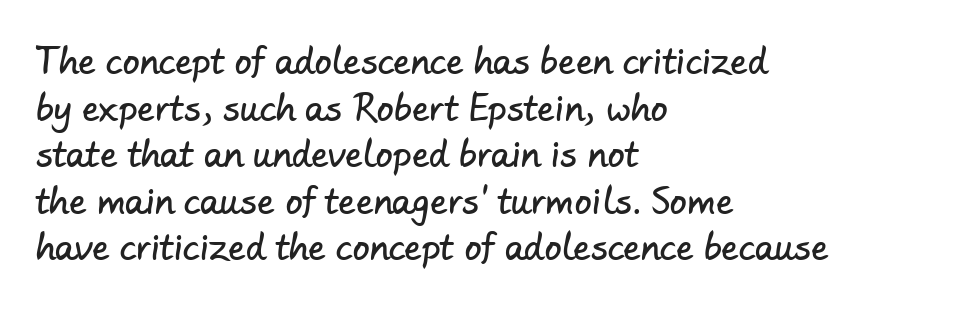
The image shows 34 px sans-serif type; set left-aligned, normal line spacing (1.37x), normal letter spacing, not underlined; low stroke contrast and a small x-height.
